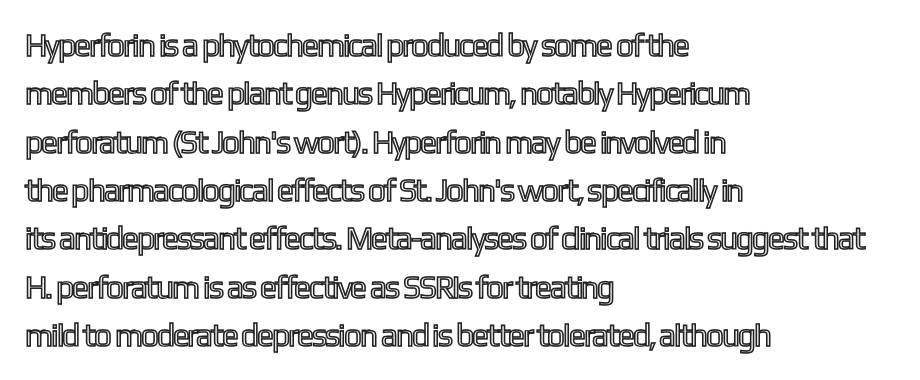
Each word holds together tightly as a unit, with standard inter-letter gaps. Each letter keeps its own natural width here, so spacing adapts to shape. Bare-footed words on every line. Leading: standard. Do the letters lean? They stand straight. Line beginnings align vertically; line endings do not.
